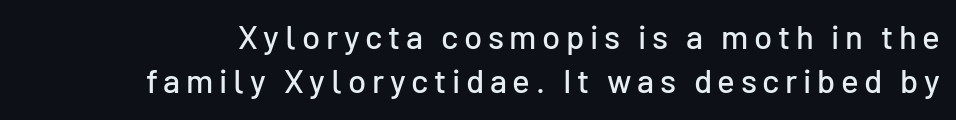
The image shows 33 px sans-serif type, upright; set normal line spacing (1.34x), not underlined; low stroke contrast and a medium x-height.
